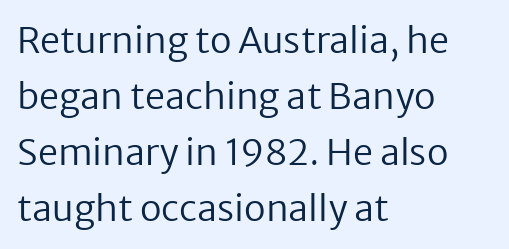
The passage shown is typed in a proportional face where columns would drift. The face used here is a sans, in the tradition of grotesques and geometrics. Each line starts at the same left margin while the right side varies. Ascenders rise straight up at ninety degrees.
